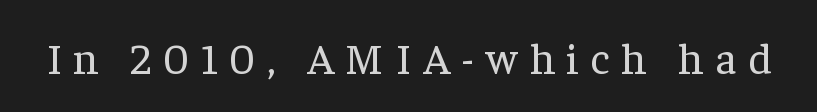
The image shows 44 px regular-weight serif type, upright; set unusually wide letter spacing (+0.26 em), not underlined; low stroke contrast and a medium x-height.
